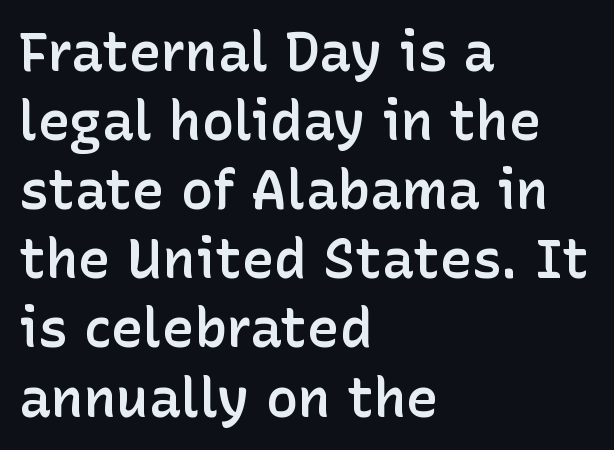
The image shows 54 px semibold sans-serif type, upright; set left-aligned, normal line spacing (1.28x), normal letter spacing, not underlined; low stroke contrast and a medium x-height.
